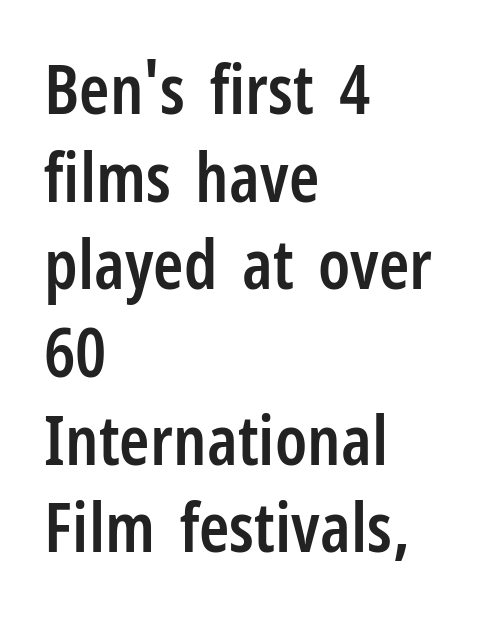
Q: Is the text bold? A: Semi-bold.
Q: Is the text italic (slanted)? A: No, it is upright.
Q: Is the typeface a serif or a sans-serif typeface? A: Sans-serif.
Q: Is the text underlined? A: No.
Q: How is the paragraph aligned? A: Left-aligned.
Q: Is the spacing between letters normal or unusually wide? A: Normal.
Q: Is the spacing between lines tight, normal or loose? A: Normal.
Q: Width (condensed, normal, or wide)? A: Condensed.
Q: Stroke contrast? A: Low.
Q: x-height? A: Medium.
Q: Monospaced? A: No.
